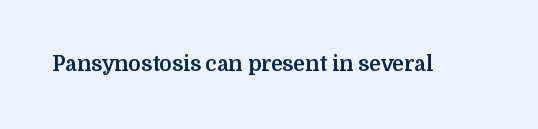
The image shows 21 px bold type, upright; set normal letter spacing, not underlined.
